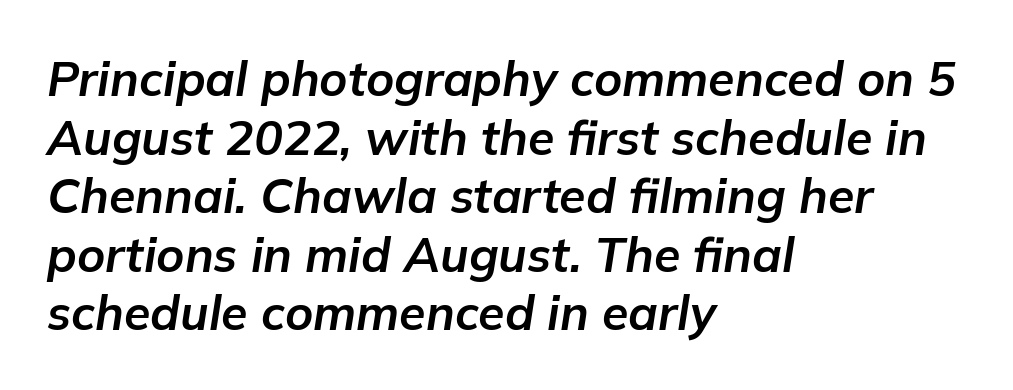
{"italic": "yes", "lean": "right", "slant_degrees": 9, "bold": "yes", "weight": "bold", "width": "normal", "stroke_contrast": "low", "x_height": "medium", "monospaced": "no", "underline": "no", "align": "left", "line_spacing_ratio": 1.22, "letter_spacing": "normal", "letter_spacing_em": 0.0, "glyph_px": 48}
